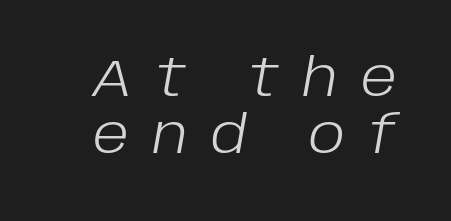
Q: Is the text bold? A: No.
Q: Is the text italic (slanted)? A: Yes, it leans right by about 10 degrees.
Q: Is the text underlined? A: No.
Q: Is the spacing between letters normal or unusually wide? A: Unusually wide.
Q: Is the spacing between lines tight, normal or loose? A: Tight.
Q: Width (condensed, normal, or wide)? A: Normal.
Q: Stroke contrast? A: Low.
Q: x-height? A: Large.
Q: Monospaced? A: No.
